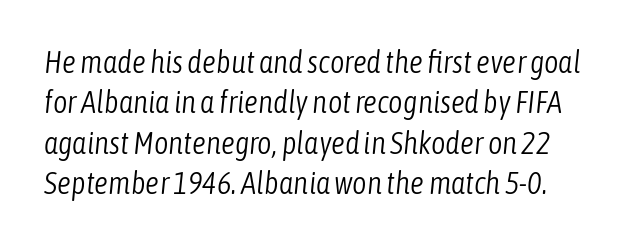
{"italic": "yes", "lean": "right", "slant_degrees": 6, "bold": "no", "weight": "light", "width": "condensed", "stroke_contrast": "low", "x_height": "medium", "monospaced": "no", "underline": "no", "line_spacing": "normal", "line_spacing_ratio": 1.3, "letter_spacing": "normal", "letter_spacing_em": 0.0, "glyph_px": 31}
